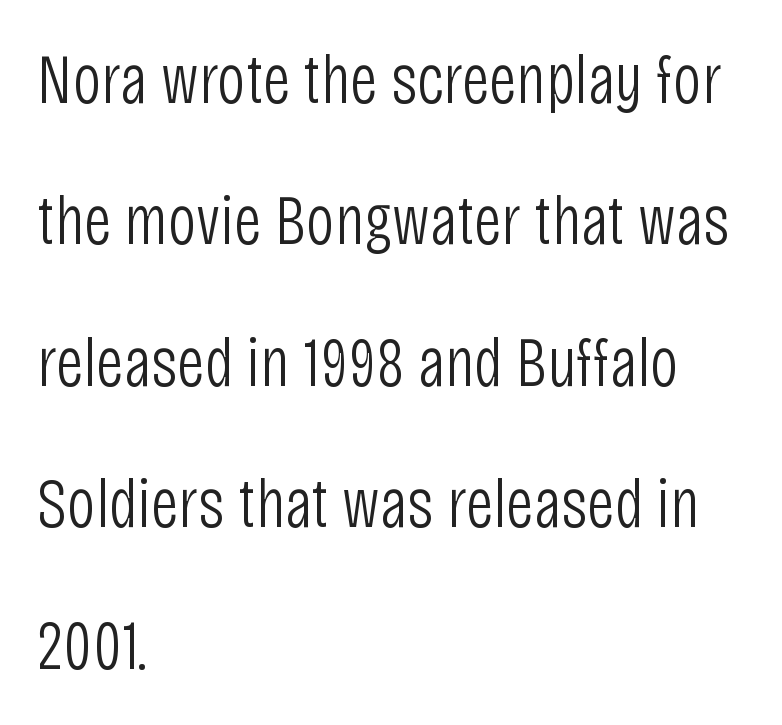
The lettering stays uniformly vertical, giving the passage a roman look. Leftover space on each line is placed entirely after the last word. The rendering uses natural spacing where letterforms have individual widths. Unlike a traditional serif, this face leaves its strokes unadorned.
